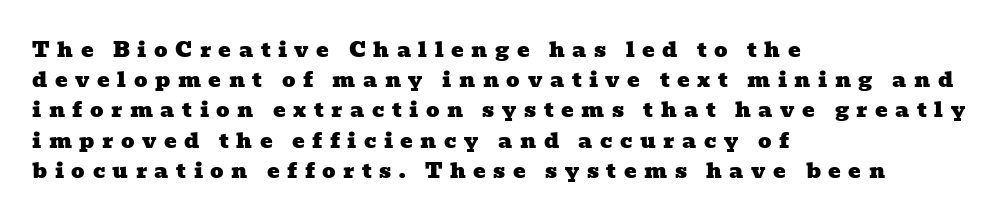
The image shows 21 px text type; set left-aligned, normal line spacing (1.44x), unusually wide letter spacing (+0.36 em), not underlined.
